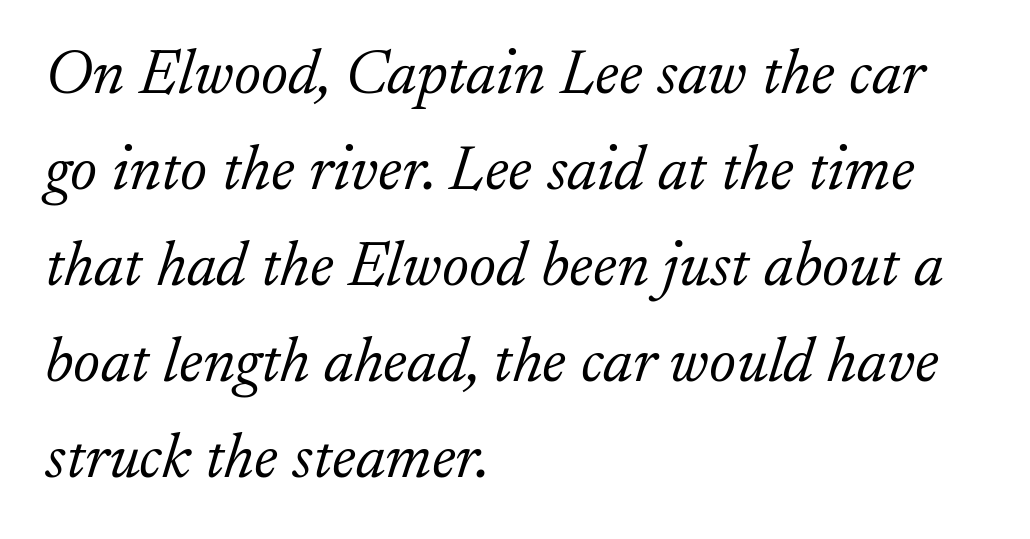
Q: Is the text bold? A: No.
Q: Is the text italic (slanted)? A: Yes, it leans right by about 17 degrees.
Q: Is the typeface a serif or a sans-serif typeface? A: Serif.
Q: Is the text underlined? A: No.
Q: How is the paragraph aligned? A: Left-aligned.
Q: Is the spacing between letters normal or unusually wide? A: Normal.
Q: Is the spacing between lines tight, normal or loose? A: Normal.
Q: Width (condensed, normal, or wide)? A: Normal.
Q: Stroke contrast? A: Low.
Q: x-height? A: Small.
Q: Monospaced? A: No.
